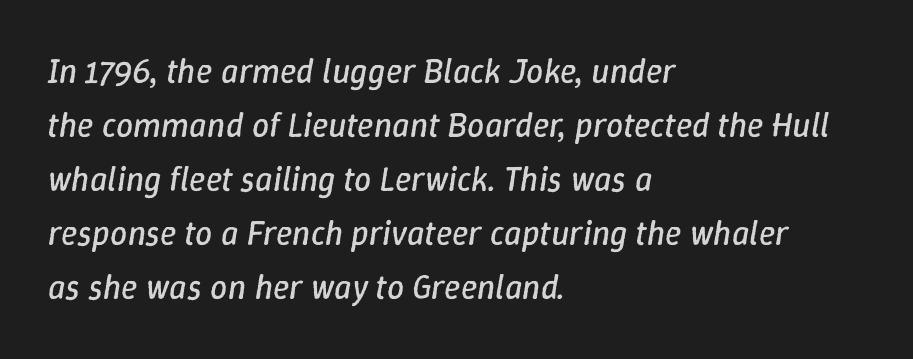
{"italic": "yes", "lean": "right", "slant_degrees": 9, "bold": "no", "weight": "regular", "width": "normal", "stroke_contrast": "low", "x_height": "medium", "monospaced": "no", "underline": "no", "align": "left", "line_spacing": "normal", "line_spacing_ratio": 1.59, "letter_spacing": "normal", "letter_spacing_em": 0.0, "glyph_px": 34}
